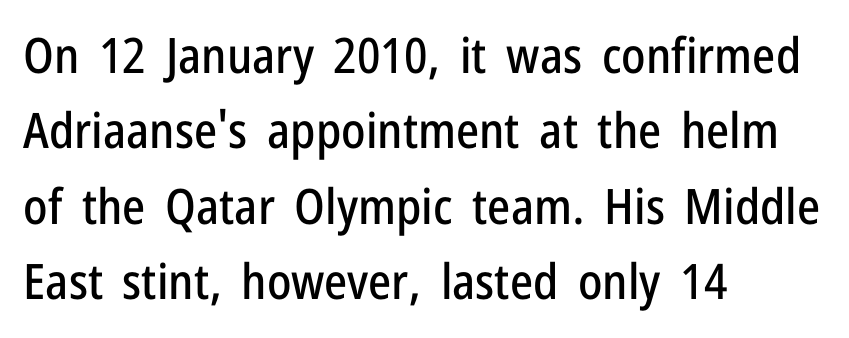
{"serif": "no", "italic": "no", "width": "condensed", "stroke_contrast": "low", "x_height": "medium", "monospaced": "no", "underline": "no", "align": "left", "line_spacing": "normal", "line_spacing_ratio": 1.54, "letter_spacing": "normal", "letter_spacing_em": 0.0, "glyph_px": 49}
